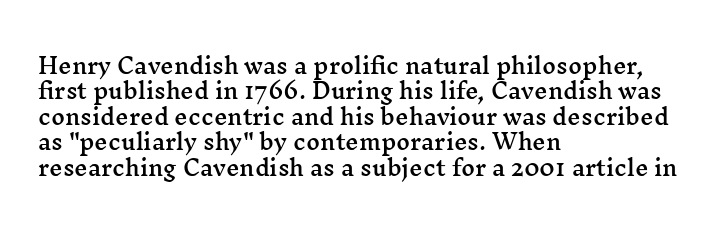
Short and long lines alike share a common starting point at left. Letters rest on an invisible, unmarked baseline. No extra tracking has been applied to these lines. Is there any slant? The stems are plumb.
